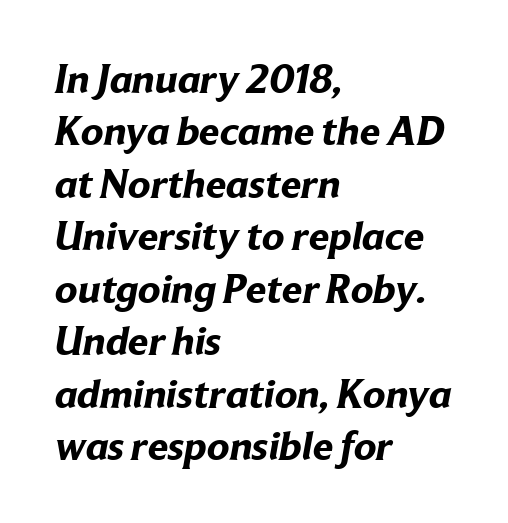
{"serif": "no", "bold": "yes", "weight": "bold", "width": "normal", "stroke_contrast": "low", "x_height": "medium", "monospaced": "no", "underline": "no", "align": "left", "line_spacing": "normal", "line_spacing_ratio": 1.28, "letter_spacing": "normal", "letter_spacing_em": 0.0, "glyph_px": 41}
